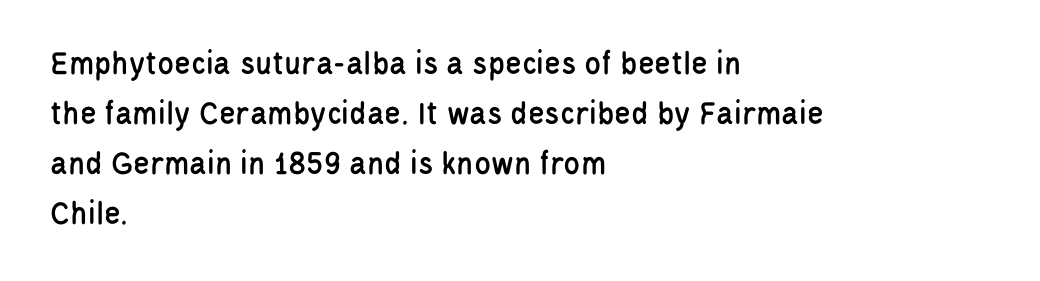
The image shows 34 px condensed sans-serif type, upright; set left-aligned, normal line spacing (1.47x), normal letter spacing, not underlined; low stroke contrast and a large x-height.
